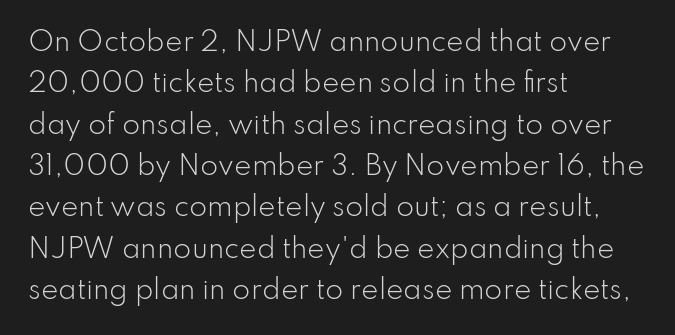
{"italic": "no", "bold": "no", "underline": "no", "align": "left", "line_spacing": "normal", "line_spacing_ratio": 1.59, "letter_spacing": "normal", "letter_spacing_em": 0.0, "glyph_px": 26}
